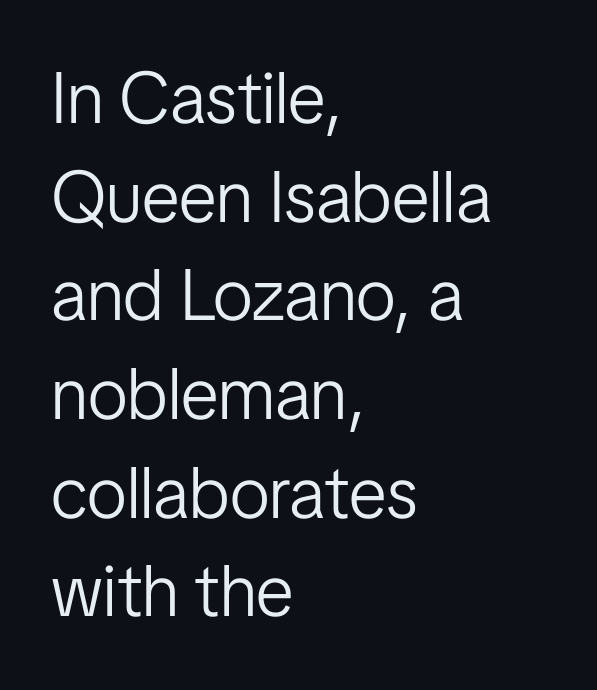
The foot of each line stays bare and open. Proportional: the letters do not fall into vertical columns. Line starts are locked; line ends wander. Summary of weight: not heavy and not bold. Stroke terminals: plain, sans-serif. The block of text has a typical density, with ordinary space between rows.
